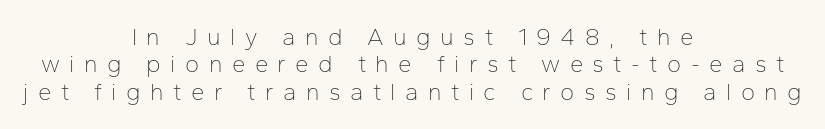
The image shows 24 px text type, upright; set centered, tight line spacing (1.14x), unusually wide letter spacing (+0.39 em), not underlined.
